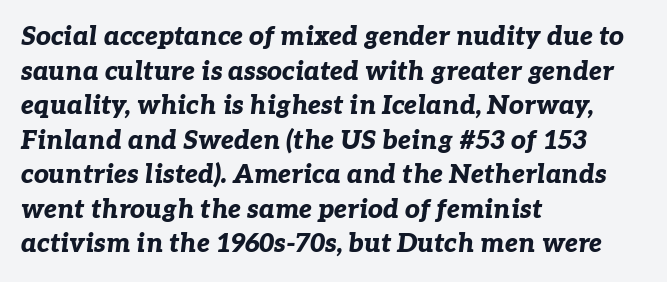
The image shows 26 px bold type, italic (leaning right); set left-aligned, normal line spacing (1.33x), normal letter spacing, not underlined.
